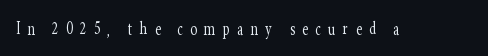
The typesetting does not lean heavy: it is not bold. Lines of text with bare space underneath. The font's upright variant was chosen for this text. Is the letter spacing exaggerated? Yes — the characters are pushed far apart.
